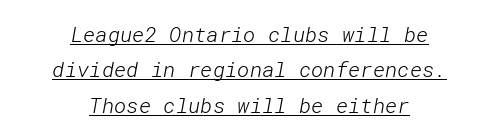
The weight would be labelled regular, book, light, or lighter still. Observe the ordinary spacing: letters are neighbours, not strangers. Leading: standard. The face used here appears with an underline applied. Reading down the block, each line starts at a different indent, mirrored at its end.
